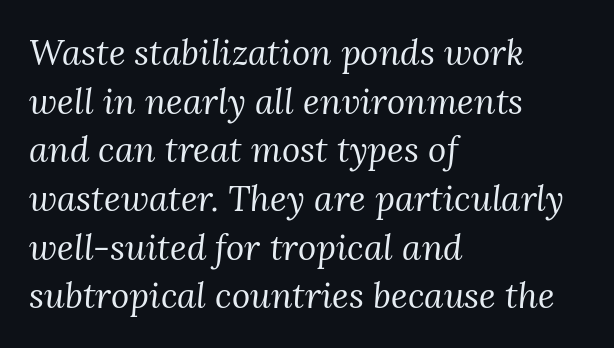
{"serif": "yes", "italic": "yes", "lean": "right", "slant_degrees": 3, "bold": "no", "weight": "regular", "width": "normal", "stroke_contrast": "medium", "x_height": "medium", "monospaced": "no", "underline": "no", "align": "left", "line_spacing": "normal", "line_spacing_ratio": 1.39, "letter_spacing": "normal", "letter_spacing_em": 0.0, "glyph_px": 35}
